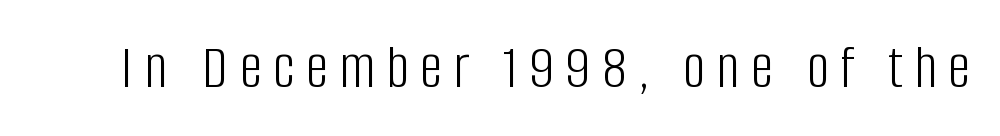
Notice how the stems are strictly vertical — no italics here. No heavy texture on the line: the type isn't bold. The letters advance in unequal steps, a hallmark of proportional type. Anything drawn beneath the words? Only blank space.
